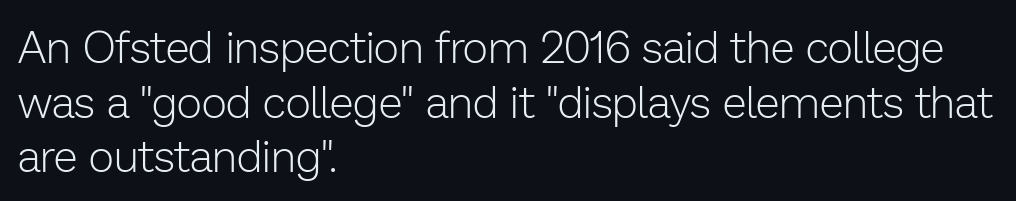
Tall strokes in this sample are plumb rather than angled. No chunkiness to these letters — they're not bold. Look at the tracking — it's just the regular setting, nothing added. Look at the bottom of the vertical strokes: they stop flat, with no serifs.
